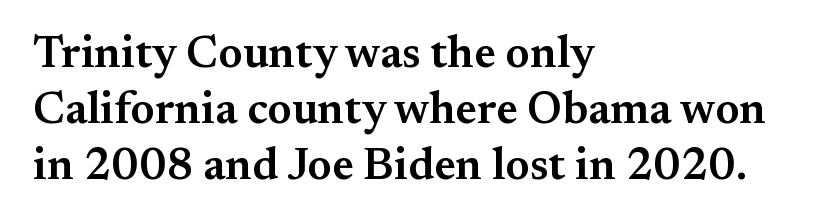
No word sits above an underline. A student would call this left alignment; a typographer would say flush left, rag right. Tall strokes in this sample are plumb rather than angled. The face used here is a semibold: visibly heavier than regular, lighter than bold. You could call the tracking neutral — neither tight nor loose. Think of a printed novel: that variable character pitch is what you see here.
